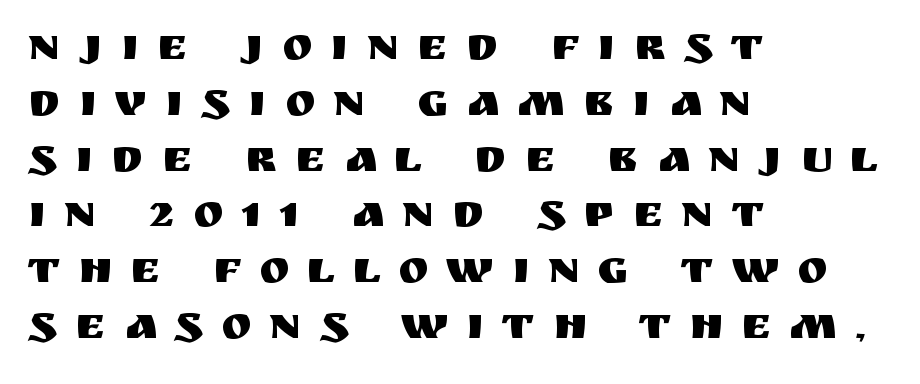
The image shows 45 px sans-serif type, upright; set left-aligned, line spacing 1.24x, unusually wide letter spacing (+0.41 em), not underlined; medium stroke contrast and a large x-height.
